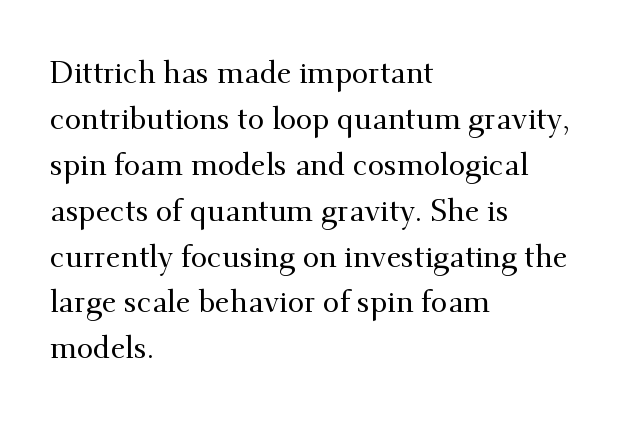
The image shows 30 px serif type, upright; set left-aligned, normal line spacing (1.53x), normal letter spacing, not underlined; medium stroke contrast and a small x-height.
